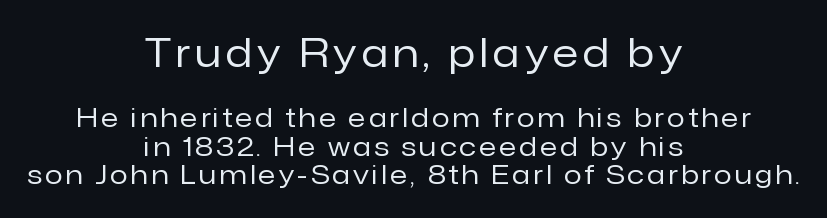
{"serif": "no", "italic": "no", "bold": "no", "weight": "regular", "width": "normal", "stroke_contrast": "low", "x_height": "medium", "monospaced": "no", "underline": "no", "align": "center", "line_spacing": "tight", "line_spacing_ratio": 1.1, "larger_block": "first", "size_ratio": 1.5, "glyph_px": 39}
